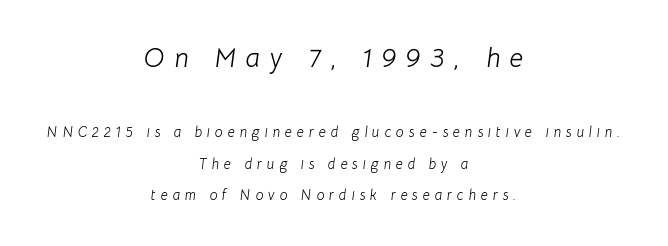
{"italic": "yes", "lean": "right", "slant_degrees": 8, "bold": "no", "underline": "no", "align": "center", "line_spacing": "loose", "line_spacing_ratio": 2.27, "letter_spacing": "wide", "letter_spacing_em": 0.35, "larger_block": "first", "size_ratio": 1.93, "glyph_px": 27}
